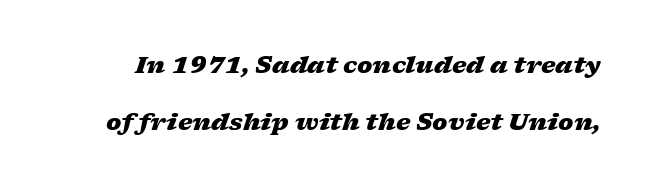
Standard letterfit; no display-style spreading of the glyphs. Beneath every word, the page is bare. A typesetter would call this leading open, well beyond the default. The axis of the letterforms is tilted away from vertical. A dark, heavy texture on the line: the type is bold.
